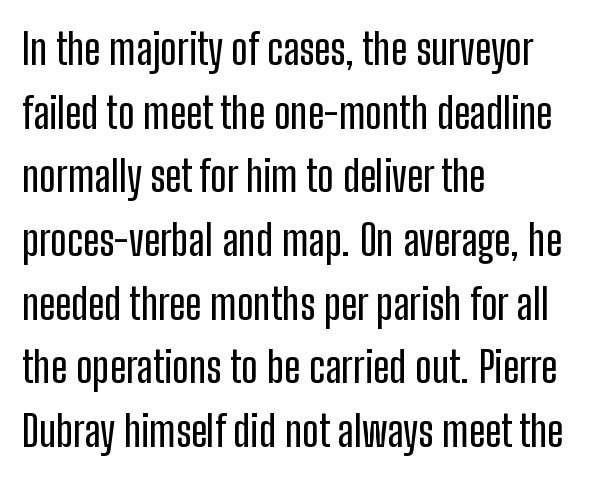
{"serif": "no", "italic": "no", "width": "condensed", "stroke_contrast": "low", "x_height": "medium", "monospaced": "no", "underline": "no", "align": "left", "line_spacing": "normal", "line_spacing_ratio": 1.48, "letter_spacing": "normal", "letter_spacing_em": 0.0, "glyph_px": 43}
